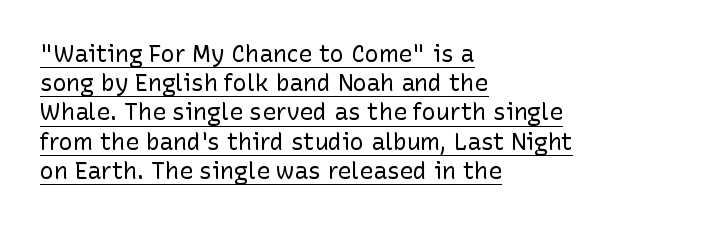
The image shows 23 px text type, upright; set left-aligned, normal line spacing (1.27x), normal letter spacing, underlined.
